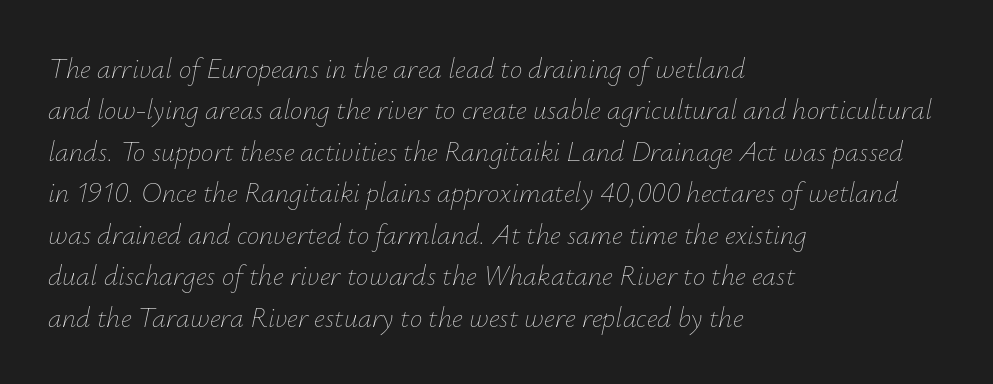
Q: Is the text bold? A: No.
Q: Is the text italic (slanted)? A: Yes, it leans right by about 12 degrees.
Q: Is the text underlined? A: No.
Q: How is the paragraph aligned? A: Left-aligned.
Q: Is the spacing between letters normal or unusually wide? A: Normal.
Q: Is the spacing between lines tight, normal or loose? A: Normal.
Q: Width (condensed, normal, or wide)? A: Normal.
Q: Stroke contrast? A: Low.
Q: x-height? A: Small.
Q: Monospaced? A: No.
